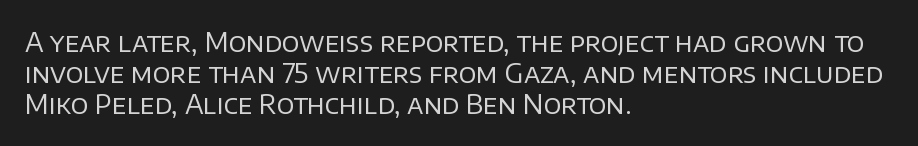
{"italic": "no", "bold": "no", "underline": "no", "align": "left", "line_spacing_ratio": 1.2, "letter_spacing": "normal", "letter_spacing_em": 0.0, "glyph_px": 26}
